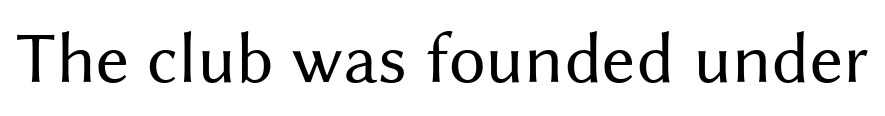
Q: Is the text bold? A: No.
Q: Is the text italic (slanted)? A: No, it is upright.
Q: Is the typeface a serif or a sans-serif typeface? A: Sans-serif.
Q: Is the text underlined? A: No.
Q: Is the spacing between letters normal or unusually wide? A: Normal.
Q: Width (condensed, normal, or wide)? A: Normal.
Q: Stroke contrast? A: Medium.
Q: x-height? A: Medium.
Q: Monospaced? A: No.
